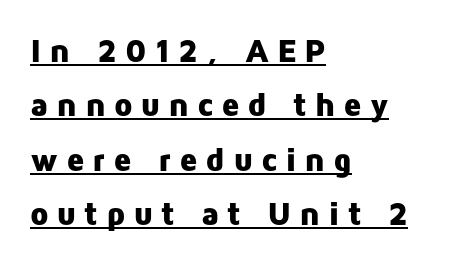
Q: Is the text bold? A: Yes.
Q: Is the text italic (slanted)? A: No, it is upright.
Q: Is the typeface a serif or a sans-serif typeface? A: Sans-serif.
Q: Is the text underlined? A: Yes.
Q: How is the paragraph aligned? A: Left-aligned.
Q: Is the spacing between letters normal or unusually wide? A: Unusually wide.
Q: Is the spacing between lines tight, normal or loose? A: Normal.
Q: Width (condensed, normal, or wide)? A: Normal.
Q: Stroke contrast? A: Low.
Q: x-height? A: Medium.
Q: Monospaced? A: No.
